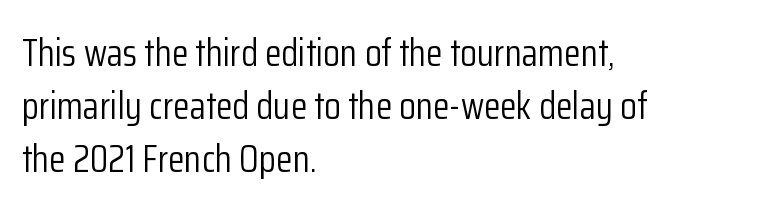
{"serif": "no", "italic": "no", "bold": "no", "weight": "light", "width": "condensed", "stroke_contrast": "low", "x_height": "medium", "monospaced": "no", "underline": "no", "align": "left", "line_spacing": "normal", "line_spacing_ratio": 1.39, "letter_spacing": "normal", "letter_spacing_em": 0.0, "glyph_px": 38}
